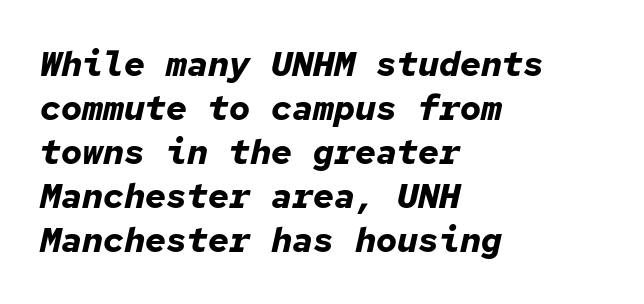
{"italic": "yes", "lean": "right", "slant_degrees": 12, "bold": "yes", "weight": "bold", "width": "normal", "stroke_contrast": "low", "x_height": "medium", "monospaced": "yes", "underline": "no", "align": "left", "line_spacing": "normal", "line_spacing_ratio": 1.26, "letter_spacing": "normal", "letter_spacing_em": 0.0, "glyph_px": 35}
